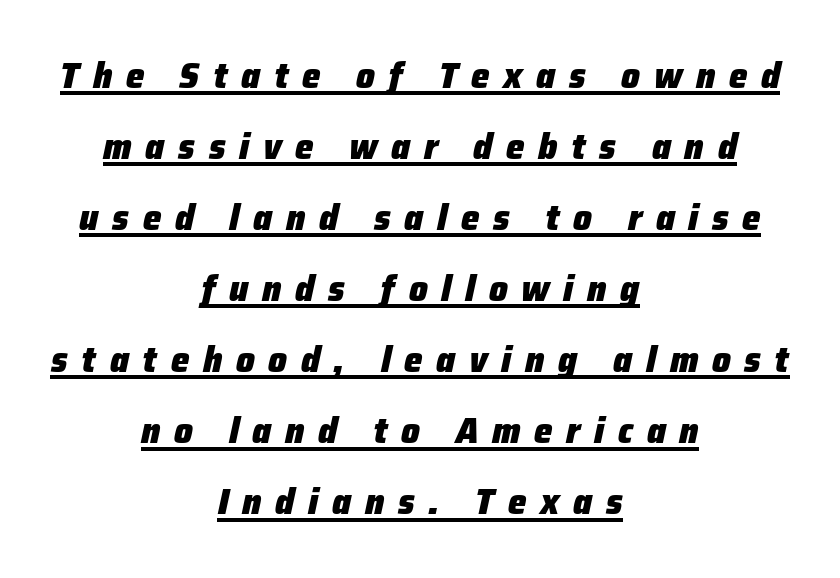
Each letter keeps its own natural width here, so spacing adapts to shape. The whitespace from short lines is split evenly between both sides. The passage shown stacks its lines with a broad gap. Glyph-to-glyph distance is far greater than everyday printed text.
